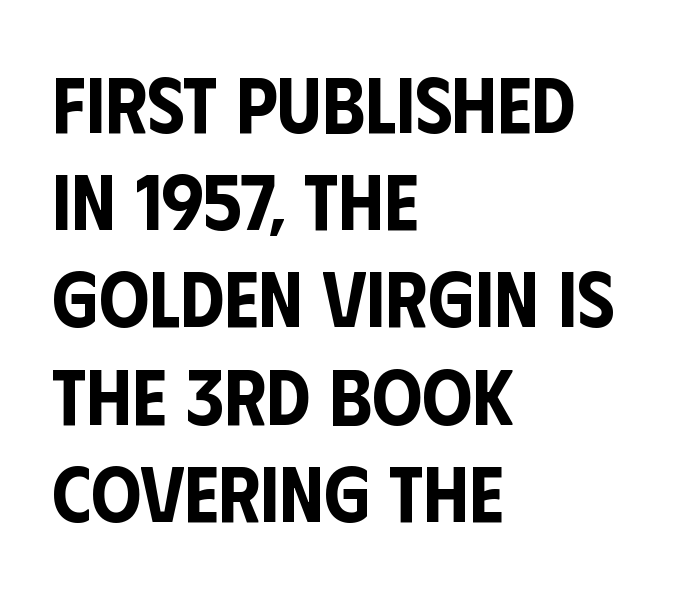
{"serif": "no", "italic": "no", "width": "condensed", "stroke_contrast": "low", "x_height": "large", "monospaced": "no", "underline": "no", "align": "left", "line_spacing_ratio": 1.23, "letter_spacing": "normal", "letter_spacing_em": 0.0, "glyph_px": 79}
